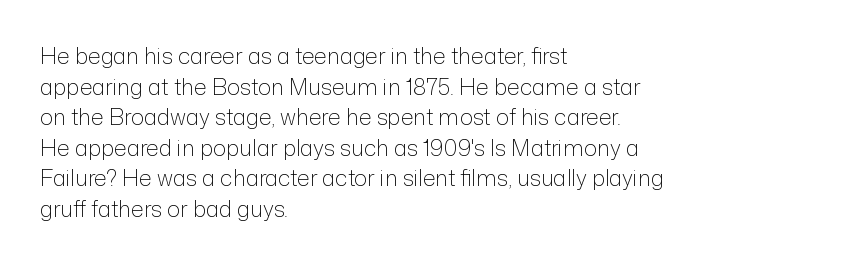
Here the glyphs are tracked normally, forming tight word shapes. This sample keeps an unexceptional amount of space between lines. Every character sits straight up, as roman type does. Each stroke keeps to a modest, everyday thickness or less. This rendering uses left alignment, leaving the right contour irregular. Descenders are the only things crossing below the line.
